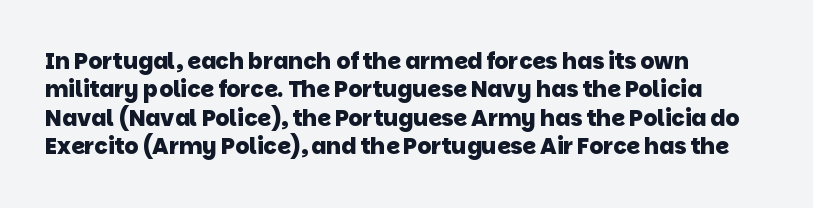
Q: Is the text bold? A: Yes.
Q: Is the text underlined? A: No.
Q: How is the paragraph aligned? A: Left-aligned.
Q: Is the spacing between letters normal or unusually wide? A: Normal.
Q: Is the spacing between lines tight, normal or loose? A: Normal.
